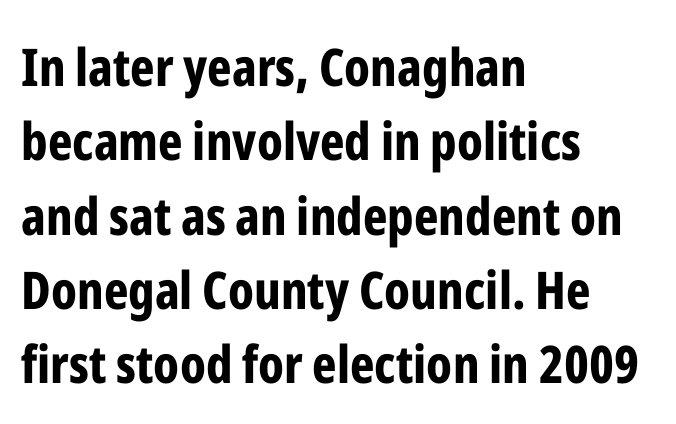
The image shows 52 px bold, condensed sans-serif type, upright; set left-aligned, normal line spacing (1.43x), normal letter spacing, not underlined; low stroke contrast and a medium x-height.
